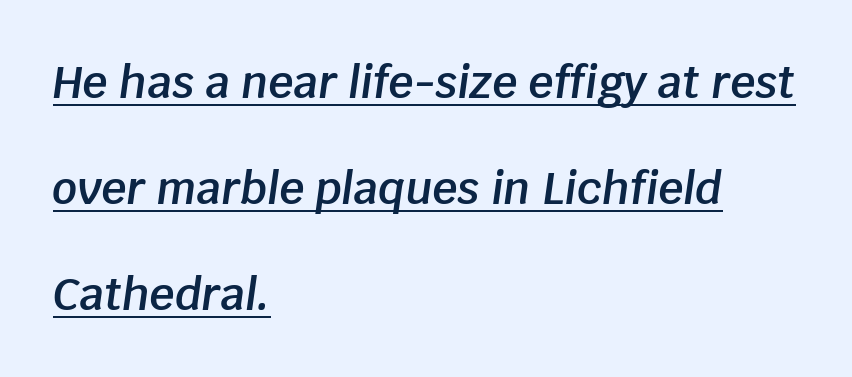
Q: Is the text bold? A: Semi-bold.
Q: Is the text italic (slanted)? A: Yes, it leans right by about 8 degrees.
Q: Is the text underlined? A: Yes.
Q: How is the paragraph aligned? A: Left-aligned.
Q: Is the spacing between letters normal or unusually wide? A: Normal.
Q: Is the spacing between lines tight, normal or loose? A: Loose.
Q: Width (condensed, normal, or wide)? A: Normal.
Q: Stroke contrast? A: Low.
Q: x-height? A: Large.
Q: Monospaced? A: No.
